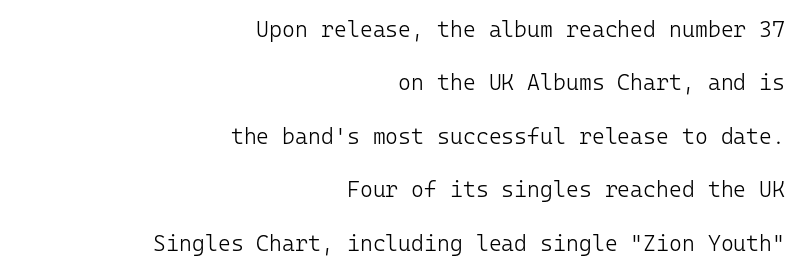
The image shows 22 px text type, upright; set right-aligned, loose line spacing (2.43x), normal letter spacing, not underlined.
